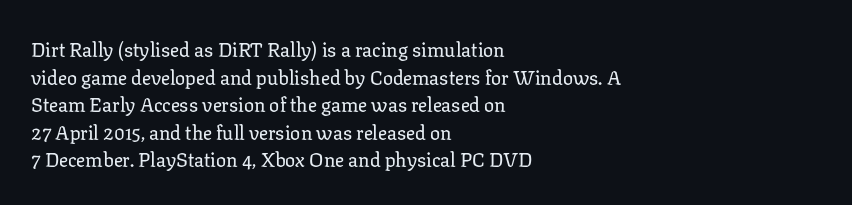
{"italic": "no", "underline": "no", "align": "left", "line_spacing": "normal", "line_spacing_ratio": 1.38, "letter_spacing": "normal", "letter_spacing_em": 0.0, "glyph_px": 20}
